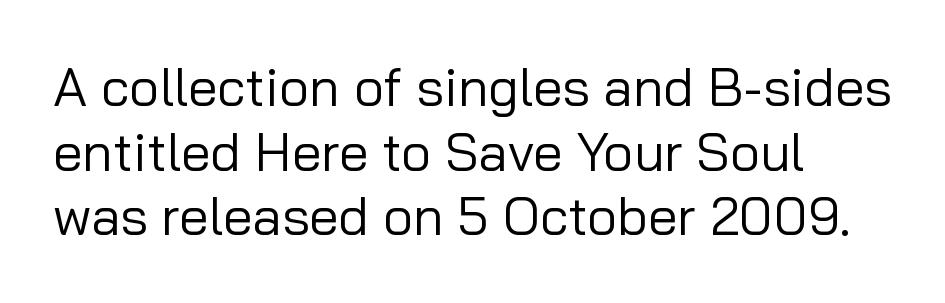
Ordinary non-slanted type is in use. The text was rendered using a sans face with plain stroke endings. The words here are not underlined. Caption: standard tracking, unaltered.
